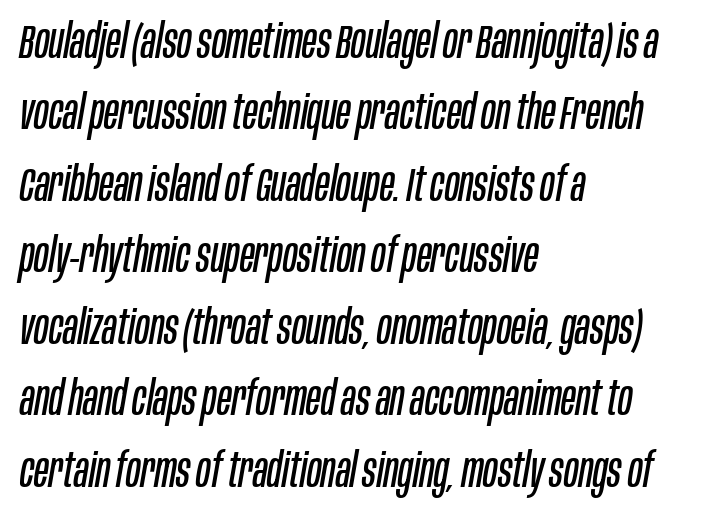
The image shows 47 px regular-weight, condensed type, italic (leaning right); set left-aligned, normal line spacing (1.52x), normal letter spacing, not underlined; low stroke contrast and a large x-height.
